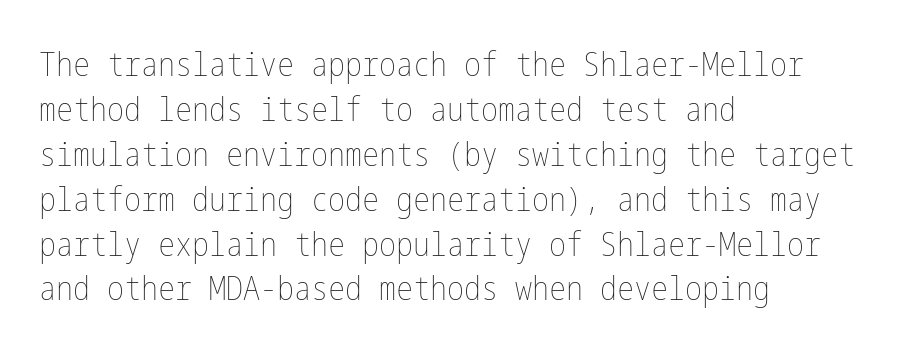
{"italic": "no", "bold": "no", "weight": "thin", "width": "condensed", "stroke_contrast": "low", "x_height": "medium", "underline": "no", "align": "left", "line_spacing": "normal", "line_spacing_ratio": 1.32, "letter_spacing": "normal", "letter_spacing_em": 0.0, "glyph_px": 34}
